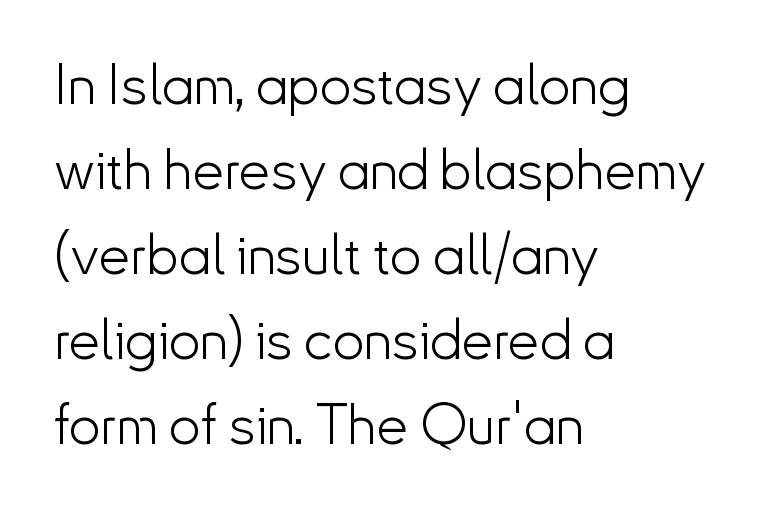
The image shows 56 px light sans-serif type, upright; set left-aligned, normal line spacing (1.52x), normal letter spacing, not underlined; low stroke contrast and a small x-height.
